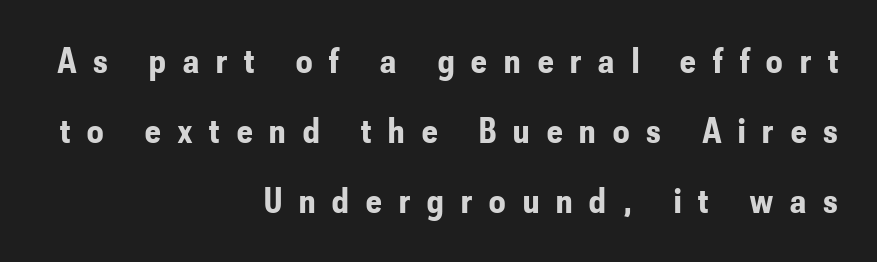
{"serif": "no", "italic": "no", "bold": "yes", "weight": "bold", "width": "condensed", "stroke_contrast": "low", "x_height": "small", "monospaced": "no", "underline": "no", "align": "right", "line_spacing": "loose", "line_spacing_ratio": 1.95, "letter_spacing": "wide", "letter_spacing_em": 0.48, "glyph_px": 36}
